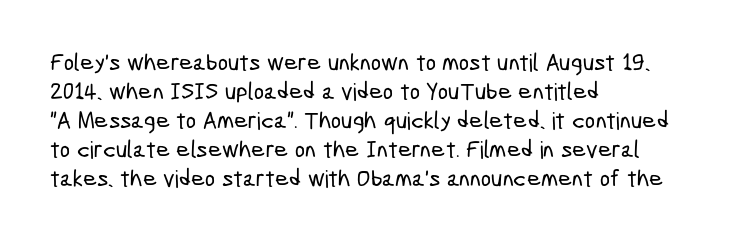
The image shows 24 px text type; set left-aligned, line spacing 1.21x, normal letter spacing, not underlined.
